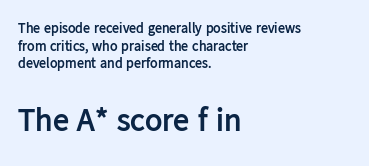
{"serif": "no", "italic": "no", "bold": "yes", "weight": "semibold", "width": "normal", "stroke_contrast": "low", "x_height": "medium", "monospaced": "no", "underline": "no", "align": "left", "line_spacing": "normal", "line_spacing_ratio": 1.26, "letter_spacing": "normal", "letter_spacing_em": 0.0, "larger_block": "second", "size_ratio": 2.29, "glyph_px": 32}
